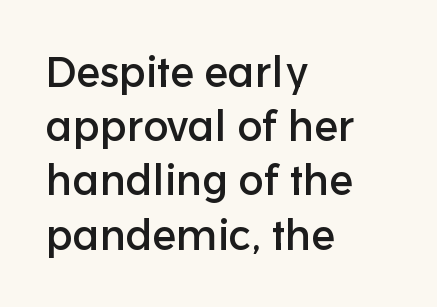
Does the copy run flush right? No — it runs flush left. Tracking value appears to be zero — textbook default spacing. The lines sit at an ordinary, default distance from one another. Nobody drew a line under any word here. Do the characters align in a grid? No, the font is proportional. No italicization has been applied; the sample stays upright.
